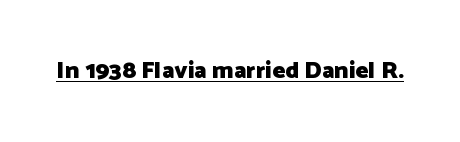
The image shows 24 px bold type, upright; set normal letter spacing, underlined.
